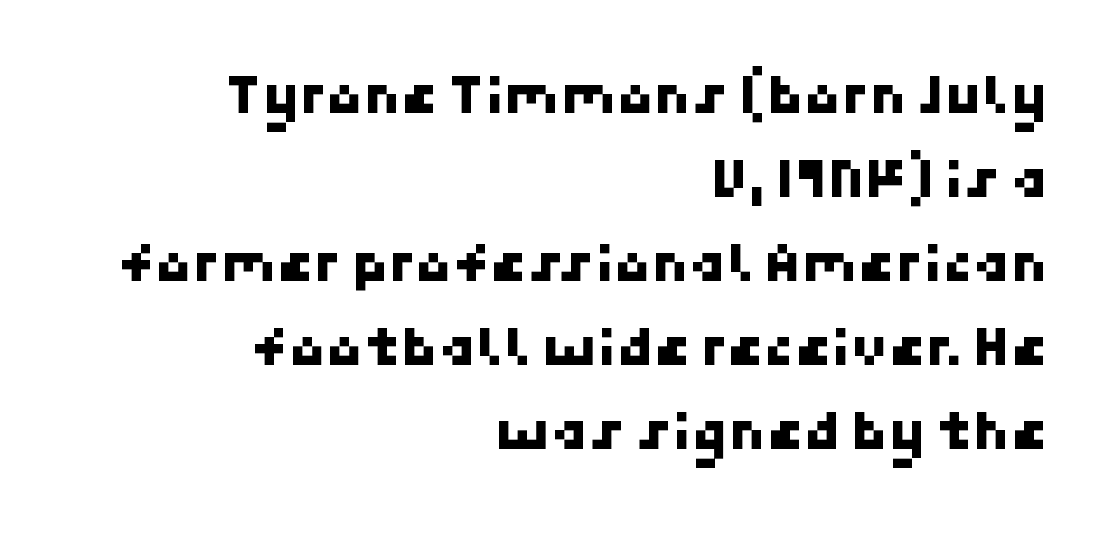
{"serif": "no", "width": "normal", "stroke_contrast": "low", "x_height": "medium", "underline": "no", "align": "right", "line_spacing": "normal", "line_spacing_ratio": 1.4, "letter_spacing": "normal", "letter_spacing_em": 0.0, "glyph_px": 60}
